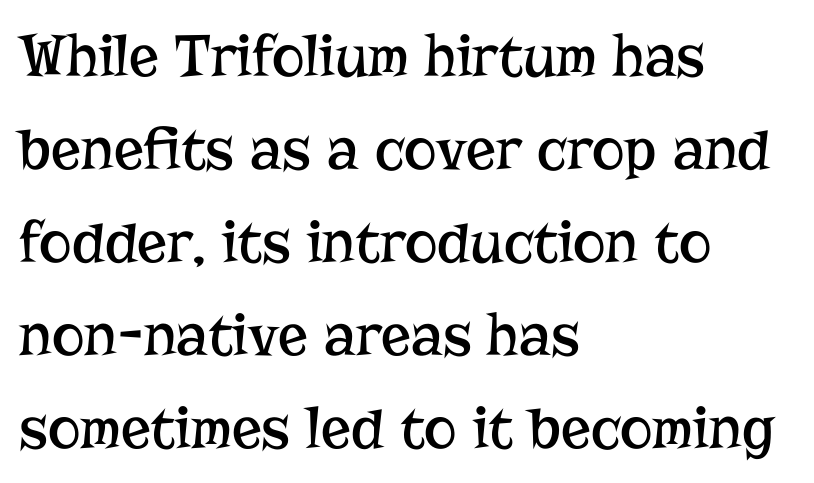
{"serif": "yes", "italic": "no", "bold": "no", "weight": "regular", "width": "normal", "stroke_contrast": "low", "x_height": "medium", "monospaced": "no", "underline": "no", "align": "left", "line_spacing": "normal", "line_spacing_ratio": 1.5, "letter_spacing": "normal", "letter_spacing_em": 0.0, "glyph_px": 62}
